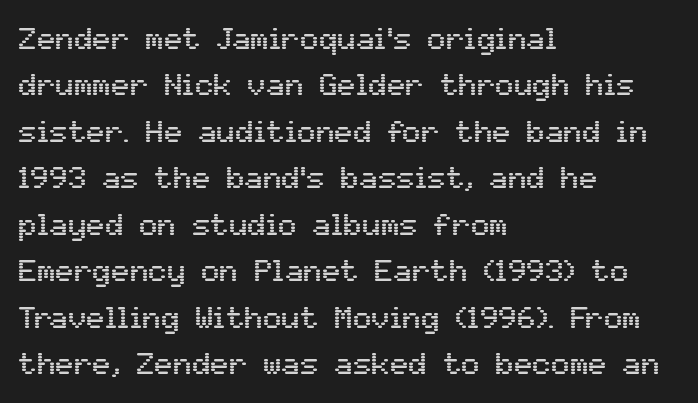
The face used here is rendered with its standard letterfit. Stroke terminals: plain, sans-serif. The lettering stays uniformly vertical, giving the passage a roman look. Descenders hang freely into open space.
